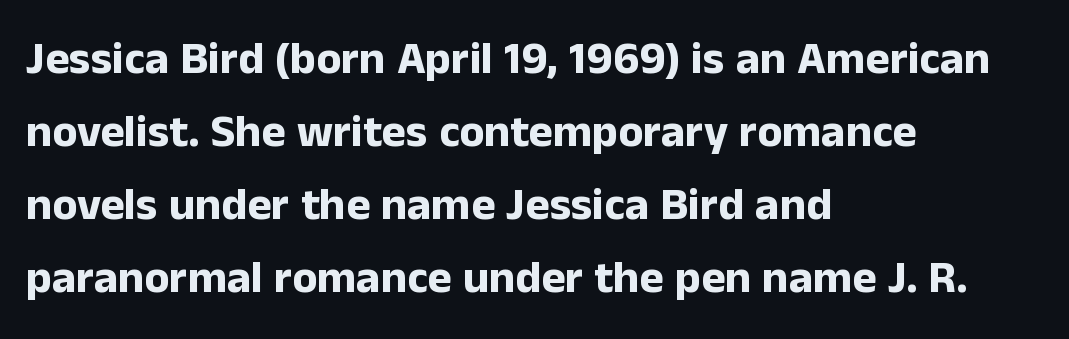
The image shows 46 px bold sans-serif type, upright; set left-aligned, normal line spacing (1.59x), normal letter spacing, not underlined; low stroke contrast and a medium x-height.
